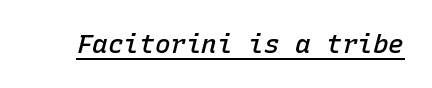
{"italic": "yes", "lean": "right", "slant_degrees": 15, "bold": "semi", "underline": "yes", "letter_spacing": "normal", "letter_spacing_em": 0.0, "glyph_px": 26}
